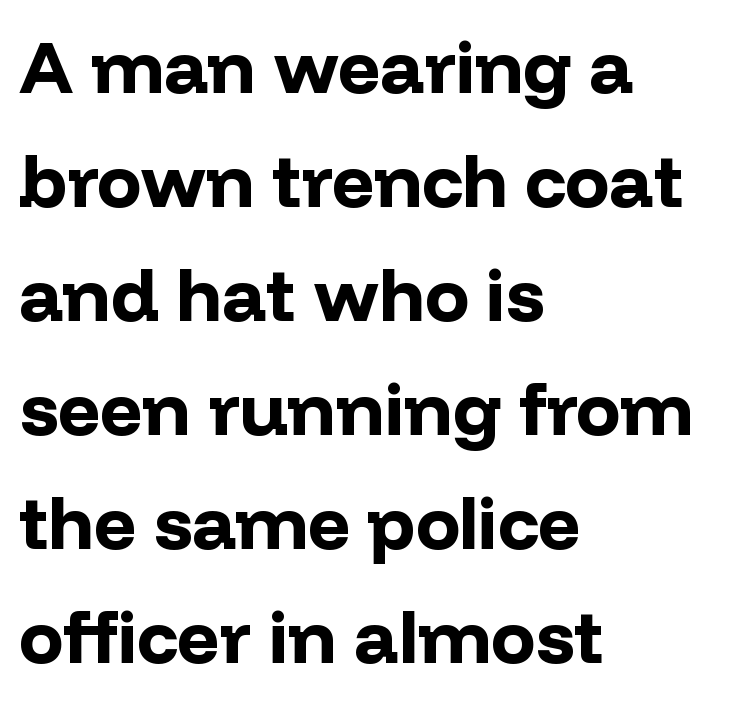
Q: Is the text bold? A: Yes.
Q: Is the text italic (slanted)? A: No, it is upright.
Q: Is the typeface a serif or a sans-serif typeface? A: Sans-serif.
Q: Is the text underlined? A: No.
Q: How is the paragraph aligned? A: Left-aligned.
Q: Is the spacing between letters normal or unusually wide? A: Normal.
Q: Is the spacing between lines tight, normal or loose? A: Normal.
Q: Width (condensed, normal, or wide)? A: Normal.
Q: Stroke contrast? A: Low.
Q: x-height? A: Medium.
Q: Monospaced? A: No.
